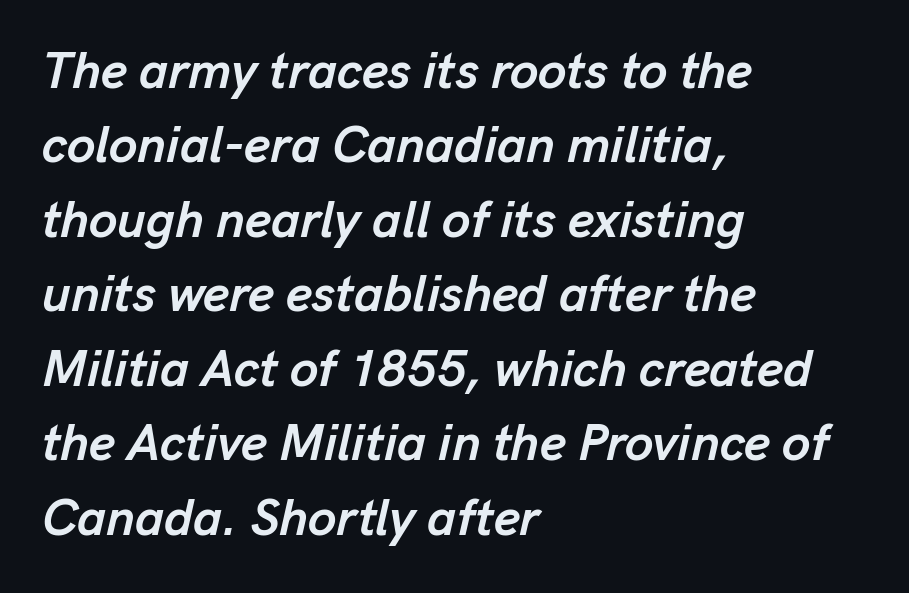
What's the leading like? Ordinary, nothing unusual. Note the varied advance widths — an 'i' is clearly narrower than an 'm'. All the whitespace from short lines collects on the right. The rendering applies a slant to the glyphs. Default kerning and tracking; the words read as compact shapes. Typographic density is high because the face is bold.
